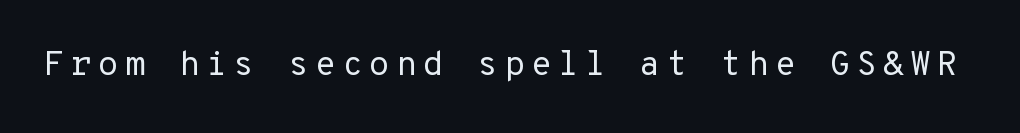
The baseline area is clear. Letters have the restrained weight of plain body copy at most. Does the lettering tilt? It doesn't — this is upright. The designer went with a sans here, leaving each stem footless. Here the designer chose a console-style face with uniform glyph widths.
